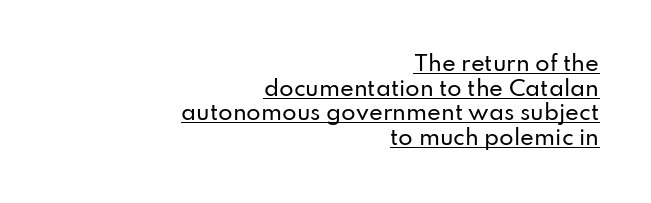
The image shows 21 px text type, upright; set right-aligned, line spacing 1.17x, normal letter spacing, underlined.
